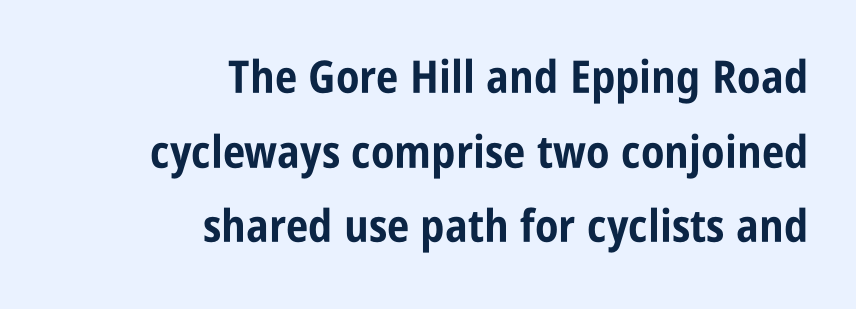
{"serif": "no", "italic": "no", "bold": "yes", "weight": "bold", "width": "condensed", "stroke_contrast": "low", "x_height": "large", "monospaced": "no", "underline": "no", "align": "right", "line_spacing": "normal", "line_spacing_ratio": 1.66, "letter_spacing": "normal", "letter_spacing_em": 0.0, "glyph_px": 45}
